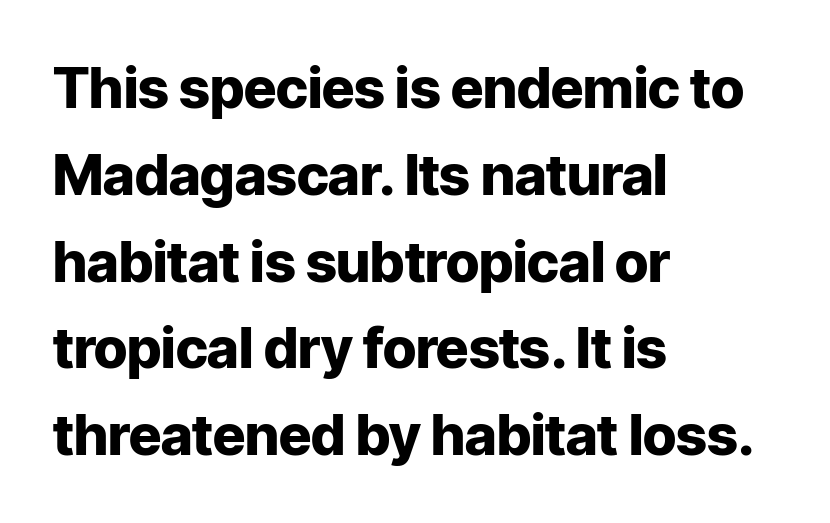
This sample keeps an unexceptional amount of space between lines. Each letter keeps its own natural width here, so spacing adapts to shape. The gap between lines stays unmarked. This is roman type, the default non-slanted kind.
